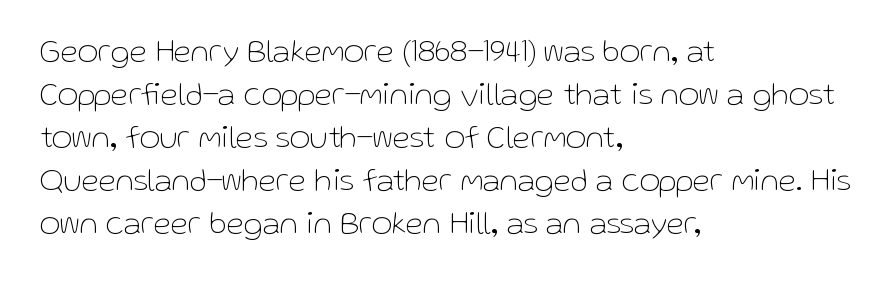
The image shows 32 px thin sans-serif type, upright; set left-aligned, normal line spacing (1.34x), normal letter spacing, not underlined; low stroke contrast and a medium x-height.
